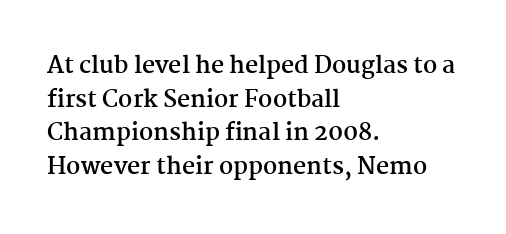
Q: Is the text bold? A: Yes.
Q: Is the text italic (slanted)? A: No, it is upright.
Q: Is the text underlined? A: No.
Q: How is the paragraph aligned? A: Left-aligned.
Q: Is the spacing between letters normal or unusually wide? A: Normal.
Q: Is the spacing between lines tight, normal or loose? A: Normal.
